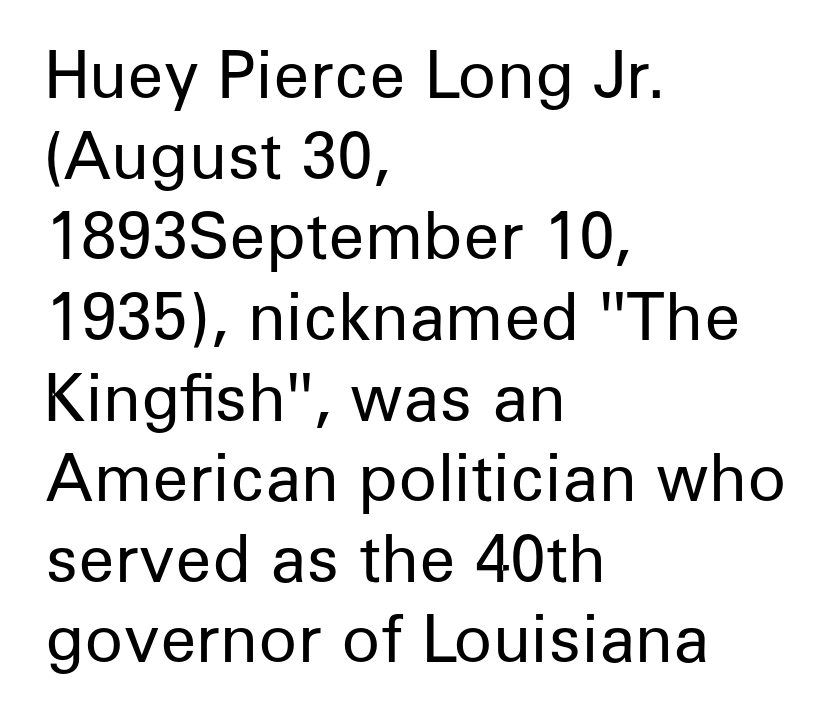
Q: Is the text bold? A: No.
Q: Is the text italic (slanted)? A: No, it is upright.
Q: Is the typeface a serif or a sans-serif typeface? A: Sans-serif.
Q: Is the text underlined? A: No.
Q: How is the paragraph aligned? A: Left-aligned.
Q: Is the spacing between letters normal or unusually wide? A: Normal.
Q: Is the spacing between lines tight, normal or loose? A: Normal.
Q: Width (condensed, normal, or wide)? A: Normal.
Q: Stroke contrast? A: Low.
Q: x-height? A: Medium.
Q: Monospaced? A: No.
